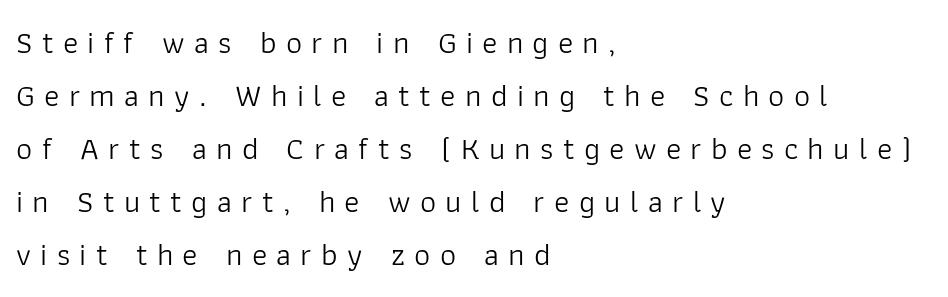
The image shows 32 px light sans-serif type, upright; set left-aligned, normal line spacing (1.66x), unusually wide letter spacing (+0.29 em), not underlined; low stroke contrast and a medium x-height.
